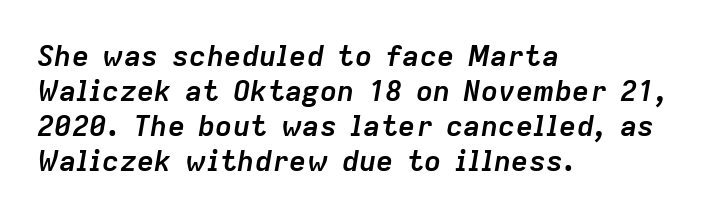
{"italic": "yes", "lean": "right", "slant_degrees": 9, "bold": "yes", "weight": "semibold", "width": "normal", "stroke_contrast": "low", "x_height": "medium", "monospaced": "no", "underline": "no", "align": "left", "line_spacing_ratio": 1.21, "letter_spacing": "normal", "letter_spacing_em": 0.0, "glyph_px": 29}
